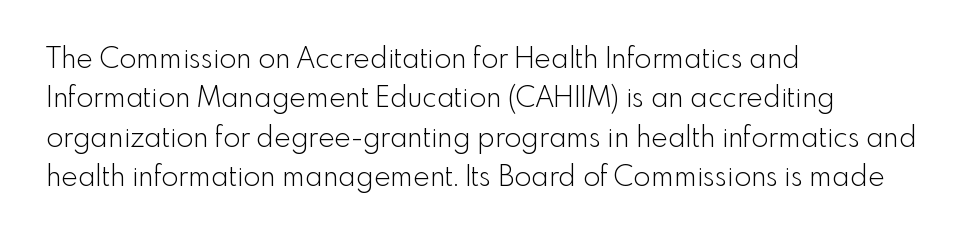
Q: Is the text bold? A: No.
Q: Is the text italic (slanted)? A: No, it is upright.
Q: Is the typeface a serif or a sans-serif typeface? A: Sans-serif.
Q: Is the text underlined? A: No.
Q: How is the paragraph aligned? A: Left-aligned.
Q: Is the spacing between letters normal or unusually wide? A: Normal.
Q: Is the spacing between lines tight, normal or loose? A: Normal.
Q: Width (condensed, normal, or wide)? A: Normal.
Q: x-height? A: Small.
Q: Monospaced? A: No.
